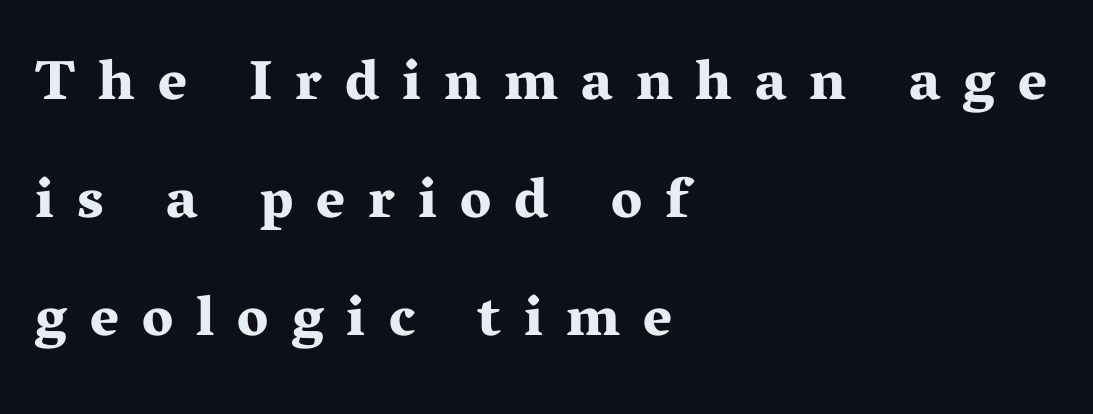
The rag falls on the right side of this text block. The lines are spread far apart with generous leading. Typographically, this falls in the serif category. Does the lettering tilt? It doesn't — this is upright. The letters advance in unequal steps, a hallmark of proportional type. Each word looks stretched out because of the extra space between its letters.
